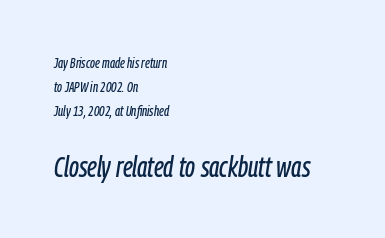
{"italic": "yes", "lean": "right", "slant_degrees": 9, "width": "condensed", "stroke_contrast": "low", "x_height": "medium", "monospaced": "no", "underline": "no", "align": "left", "line_spacing_ratio": 1.72, "letter_spacing": "normal", "letter_spacing_em": 0.0, "larger_block": "second", "size_ratio": 2.0, "glyph_px": 28}
